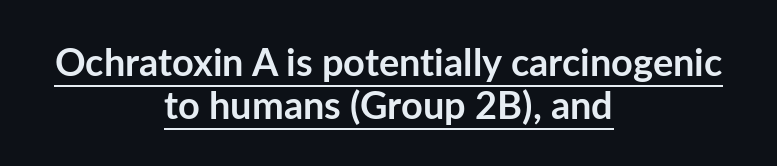
The image shows 38 px semibold sans-serif type, upright; set centered, tight line spacing (1.12x), normal letter spacing, underlined; low stroke contrast and a medium x-height.
